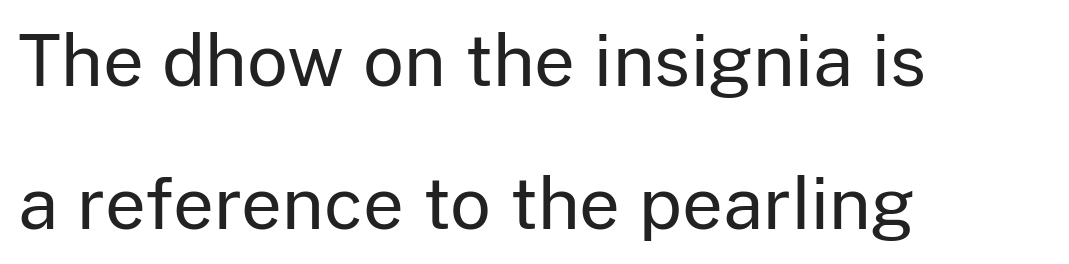
Default kerning and tracking; the words read as compact shapes. Horizontal bands of white between lines are thick stripes. Weight class: somewhere from thin through regular. Do the letters lean? They stand straight. Just letters on the line, the space beneath them empty.
